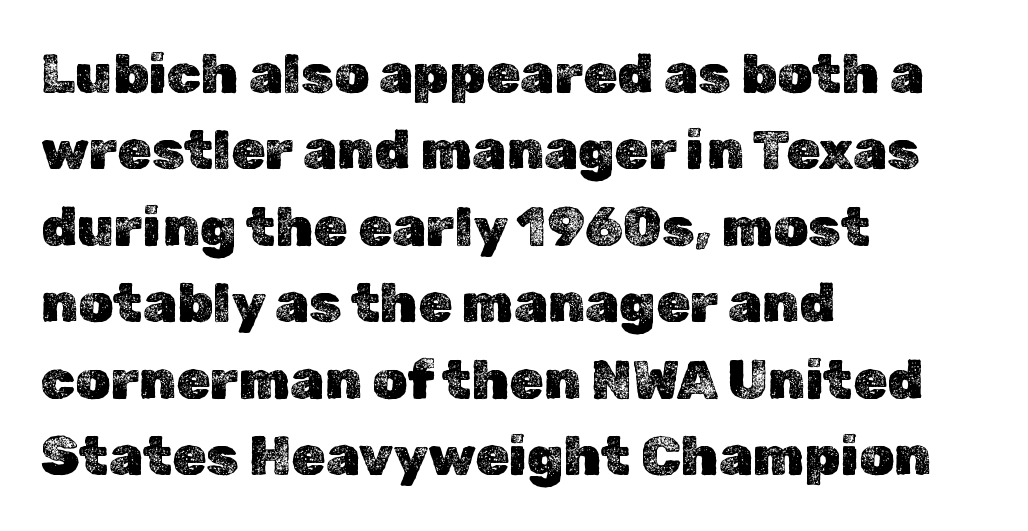
The image shows 55 px text type, upright; set left-aligned, normal line spacing (1.39x), normal letter spacing, not underlined; a medium x-height.
